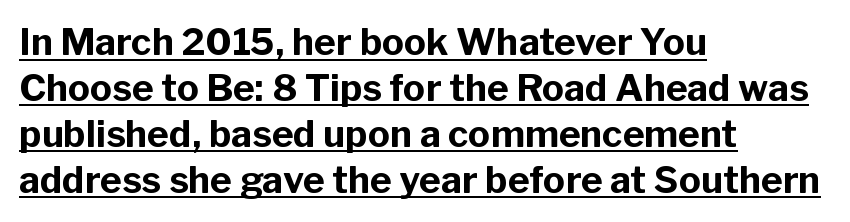
Typographically, this falls in the sans-serif category. Quick note: not italic, upright. The specimen includes a rule beneath the text block's lines. Each line starts at the same left margin while the right side varies.
